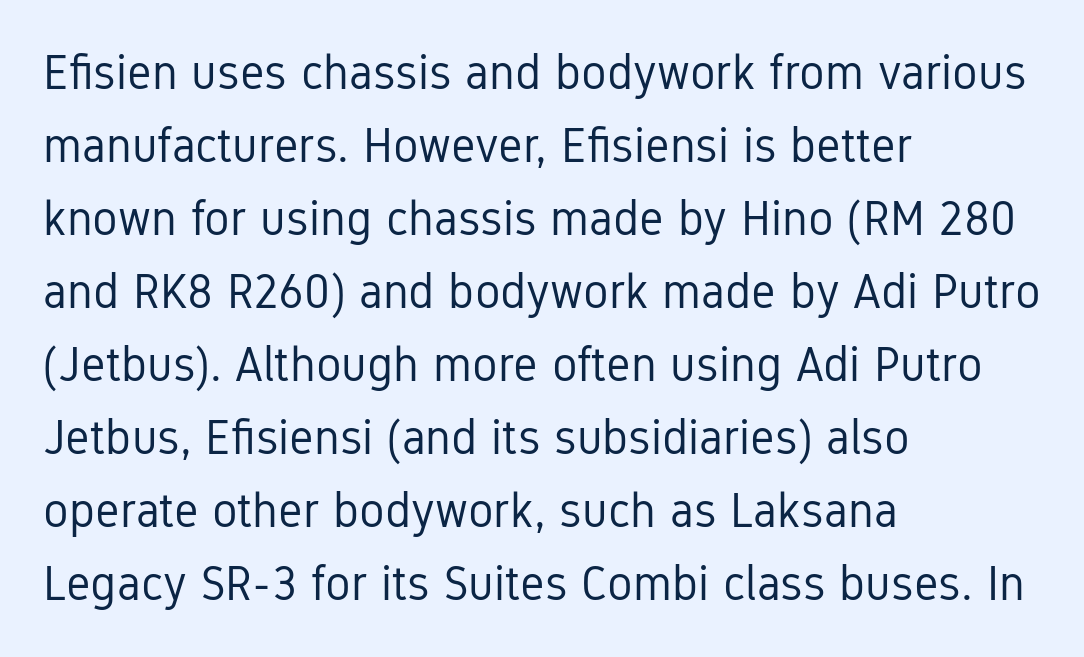
{"serif": "no", "italic": "no", "bold": "no", "weight": "regular", "width": "condensed", "stroke_contrast": "low", "x_height": "medium", "monospaced": "no", "underline": "no", "align": "left", "line_spacing": "normal", "line_spacing_ratio": 1.52, "letter_spacing": "normal", "letter_spacing_em": 0.0, "glyph_px": 48}
